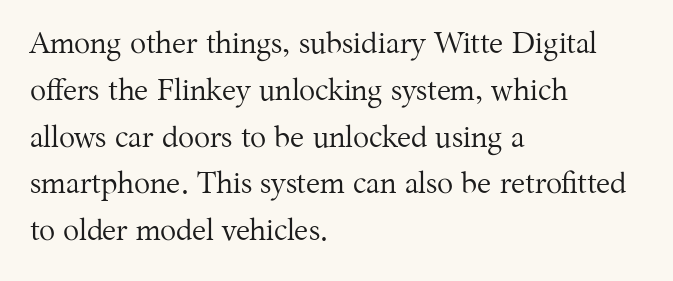
The image shows 30 px regular-weight serif type, upright; set left-aligned, normal line spacing (1.56x), normal letter spacing, not underlined; medium stroke contrast and a medium x-height.
